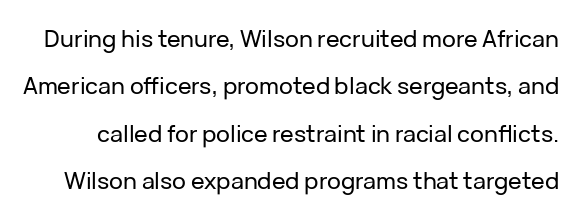
Q: Is the text italic (slanted)? A: No, it is upright.
Q: Is the text underlined? A: No.
Q: Is the spacing between letters normal or unusually wide? A: Normal.
Q: Is the spacing between lines tight, normal or loose? A: Loose.
